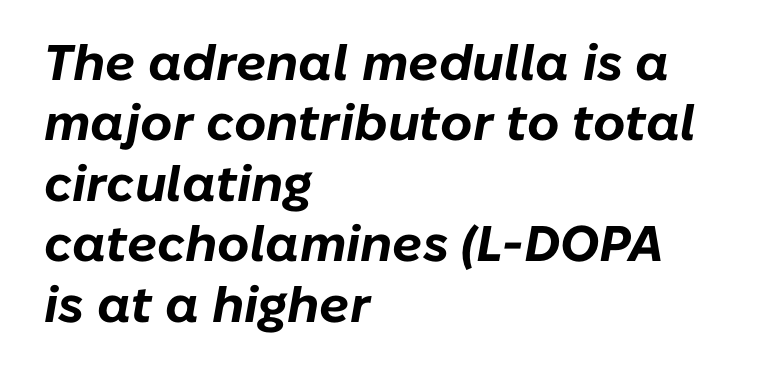
The letters are bold, with thick, heavy strokes. This rendering features lettering with no underline. This sample has the flowing, uneven cadence of proportional lettering. Each word holds together tightly as a unit, with standard inter-letter gaps.
